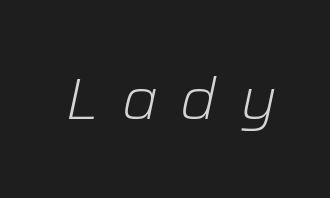
The image shows 58 px light type, italic (leaning right); set unusually wide letter spacing (+0.39 em), not underlined; low stroke contrast and a medium x-height.
